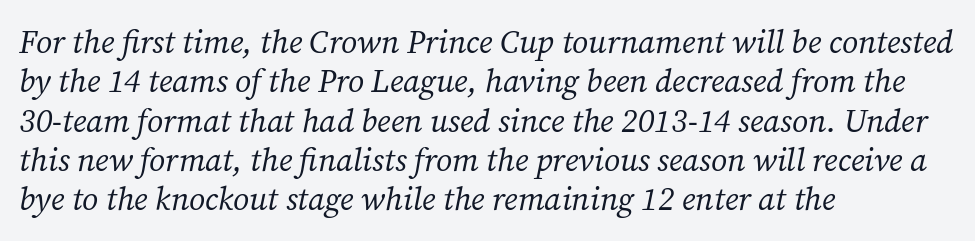
Character widths vary here, with narrow letters taking less room than wide ones. This reads as an unemphasized weight, regular at the heaviest. In CSS terms this would be text-align: left. Rule under the text: the space is simply empty. Observe the lean: these are italic letterforms. This rendering leaves character spacing at its baseline value.
